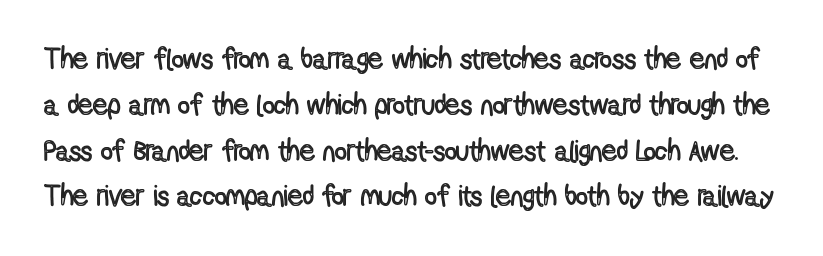
Q: Is the text italic (slanted)? A: No, it is upright.
Q: Is the text underlined? A: No.
Q: Is the spacing between letters normal or unusually wide? A: Normal.
Q: Is the spacing between lines tight, normal or loose? A: Normal.
Q: Width (condensed, normal, or wide)? A: Condensed.
Q: x-height? A: Medium.
Q: Monospaced? A: No.
